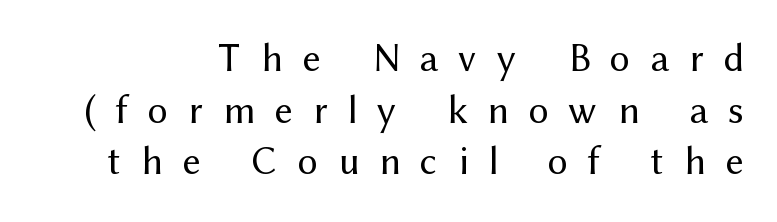
The image shows 40 px regular-weight sans-serif type, upright; set right-aligned, normal line spacing (1.29x), unusually wide letter spacing (+0.5 em), not underlined; medium stroke contrast and a medium x-height.
